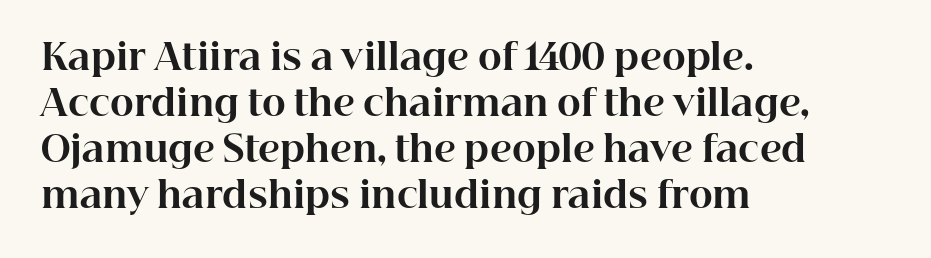
Q: Is the text bold? A: Yes.
Q: Is the text italic (slanted)? A: No, it is upright.
Q: Is the typeface a serif or a sans-serif typeface? A: Serif.
Q: Is the text underlined? A: No.
Q: How is the paragraph aligned? A: Left-aligned.
Q: Is the spacing between letters normal or unusually wide? A: Normal.
Q: Is the spacing between lines tight, normal or loose? A: Normal.
Q: Width (condensed, normal, or wide)? A: Normal.
Q: Stroke contrast? A: High.
Q: x-height? A: Medium.
Q: Monospaced? A: No.
